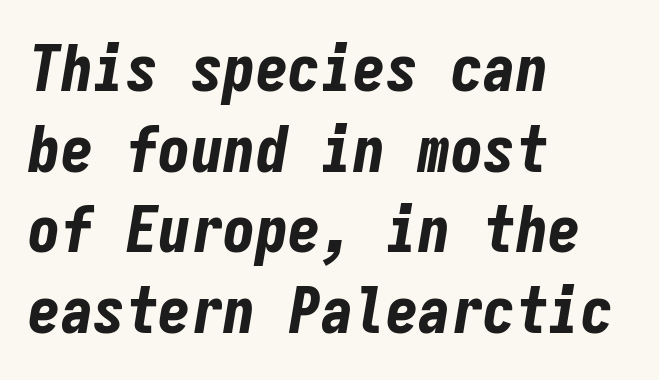
The words here are not underlined. These lines carry a lot of weight — the face is fully bold. The typography opts for an oblique posture over an upright one. You could call the tracking neutral — neither tight nor loose.
